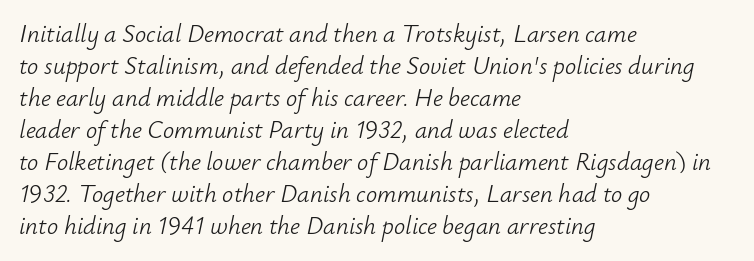
Q: Is the text bold? A: No.
Q: Is the text italic (slanted)? A: Yes, it leans right by about 12 degrees.
Q: Is the text underlined? A: No.
Q: How is the paragraph aligned? A: Left-aligned.
Q: Is the spacing between letters normal or unusually wide? A: Normal.
Q: Is the spacing between lines tight, normal or loose? A: Normal.
